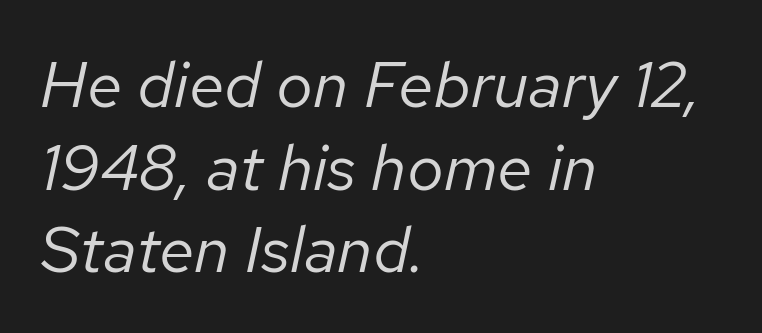
This sample has the flowing, uneven cadence of proportional lettering. Layout note: lines flush left. Whoever set this chose a conventional vertical rhythm. How are the letters spaced? Ordinarily, with no added tracking. The weight would be labelled regular, book, light, or lighter still.
